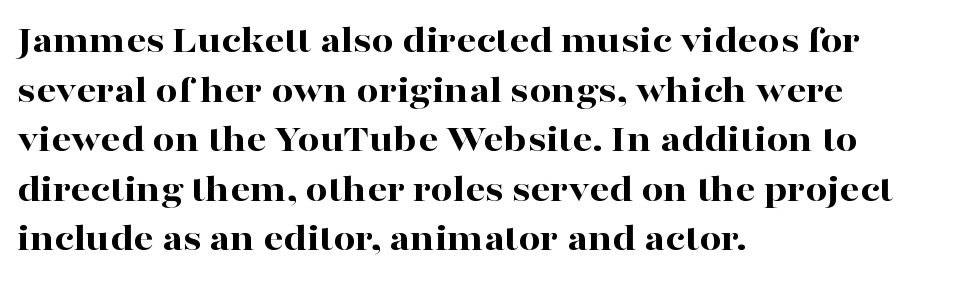
The image shows 39 px bold, wide serif type, upright; set left-aligned, normal line spacing (1.27x), normal letter spacing, not underlined; high stroke contrast and a medium x-height.
